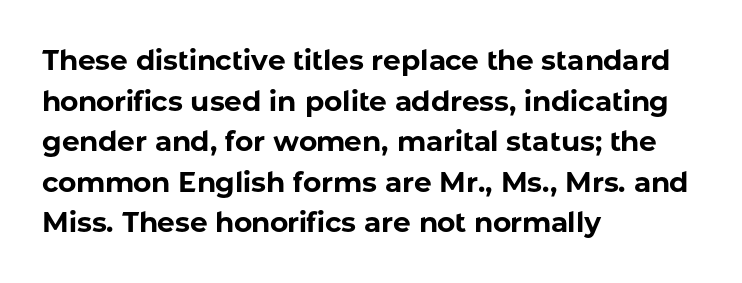
Q: Is the text bold? A: Yes.
Q: Is the text italic (slanted)? A: No, it is upright.
Q: Is the typeface a serif or a sans-serif typeface? A: Sans-serif.
Q: Is the text underlined? A: No.
Q: How is the paragraph aligned? A: Left-aligned.
Q: Is the spacing between letters normal or unusually wide? A: Normal.
Q: Is the spacing between lines tight, normal or loose? A: Normal.
Q: Width (condensed, normal, or wide)? A: Normal.
Q: Stroke contrast? A: Low.
Q: x-height? A: Medium.
Q: Monospaced? A: No.
